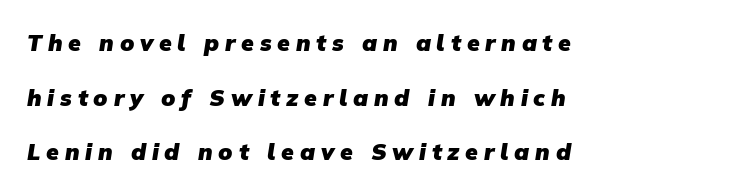
The image shows 23 px bold type; set left-aligned, loose line spacing (2.37x), unusually wide letter spacing (+0.25 em), not underlined.
